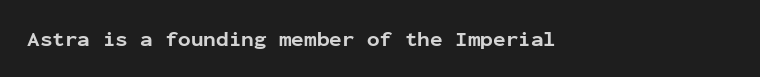
Strokes here are thick enough to call this a true bold. In terms of posture, this sample is upright. Words appear dense and cohesive because spacing is normal. Visually the block forms a straight wall on the left and a jagged coastline on the right. Unmarked baselines from the first word to the last.
